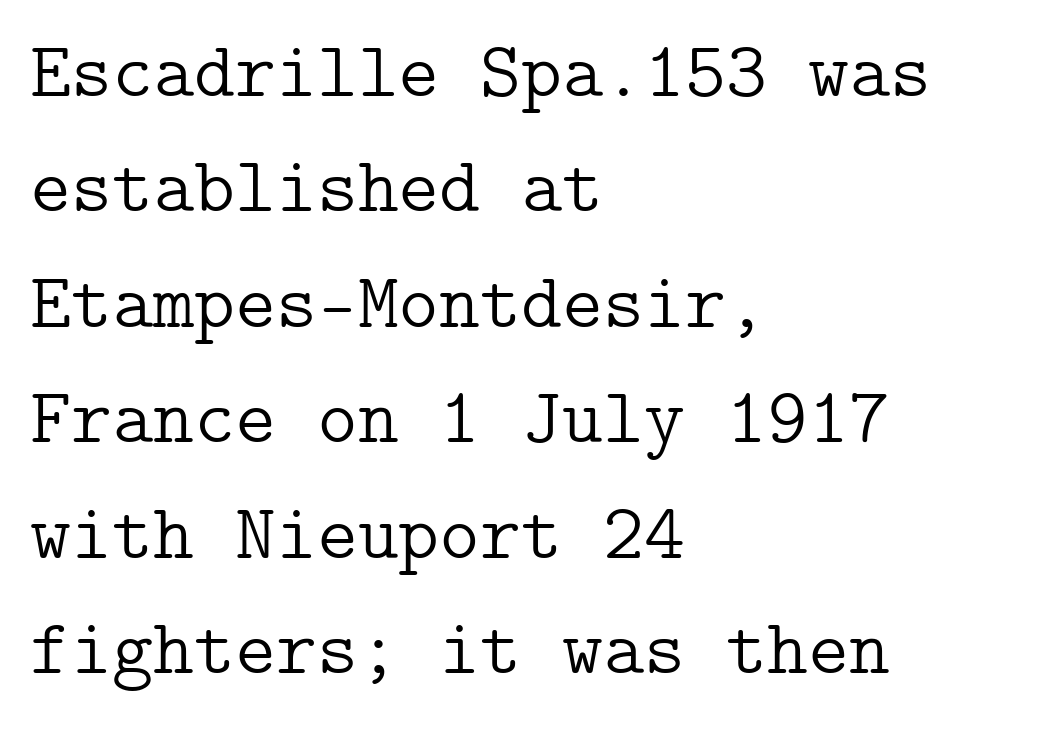
Are there feet on the stems? There are — it's a serif. The letters stand straight up with perfectly vertical stems. Spacing between characters is what you'd get straight out of the box. The paragraph has a hard left edge and a soft right edge. Is the stroke heavy? The answer is a plain regular-or-lighter.
